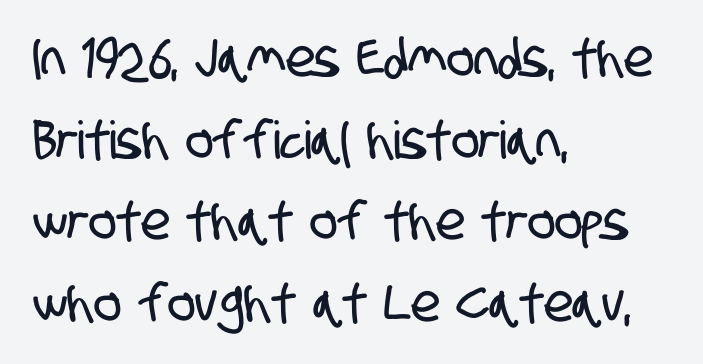
{"serif": "no", "width": "condensed", "stroke_contrast": "low", "x_height": "large", "monospaced": "no", "underline": "no", "align": "left", "line_spacing": "normal", "line_spacing_ratio": 1.57, "letter_spacing": "normal", "letter_spacing_em": 0.0, "glyph_px": 52}
